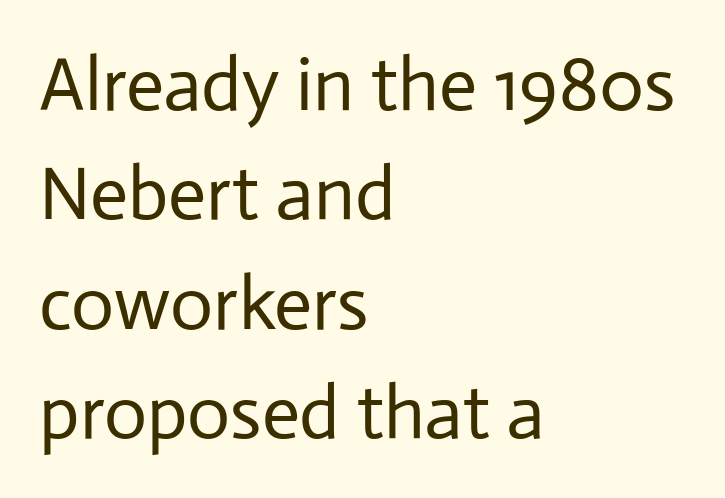
The image shows 75 px regular-weight sans-serif type, upright; set left-aligned, normal line spacing (1.46x), normal letter spacing, not underlined; low stroke contrast and a medium x-height.
